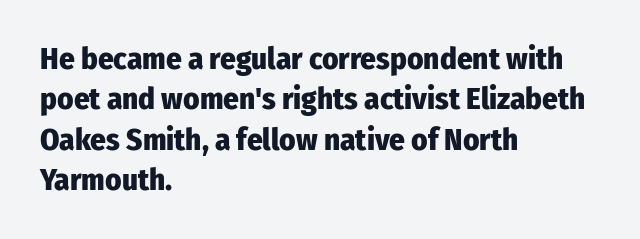
Q: Is the text bold? A: Yes.
Q: Is the text italic (slanted)? A: No, it is upright.
Q: Is the typeface a serif or a sans-serif typeface? A: Sans-serif.
Q: Is the text underlined? A: No.
Q: How is the paragraph aligned? A: Left-aligned.
Q: Is the spacing between letters normal or unusually wide? A: Normal.
Q: Is the spacing between lines tight, normal or loose? A: Normal.
Q: Width (condensed, normal, or wide)? A: Condensed.
Q: Stroke contrast? A: Low.
Q: x-height? A: Medium.
Q: Monospaced? A: No.
